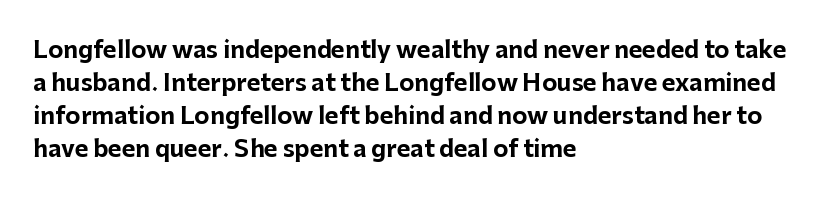
{"italic": "no", "bold": "yes", "underline": "no", "align": "left", "line_spacing": "normal", "line_spacing_ratio": 1.44, "letter_spacing": "normal", "letter_spacing_em": 0.0, "glyph_px": 23}
